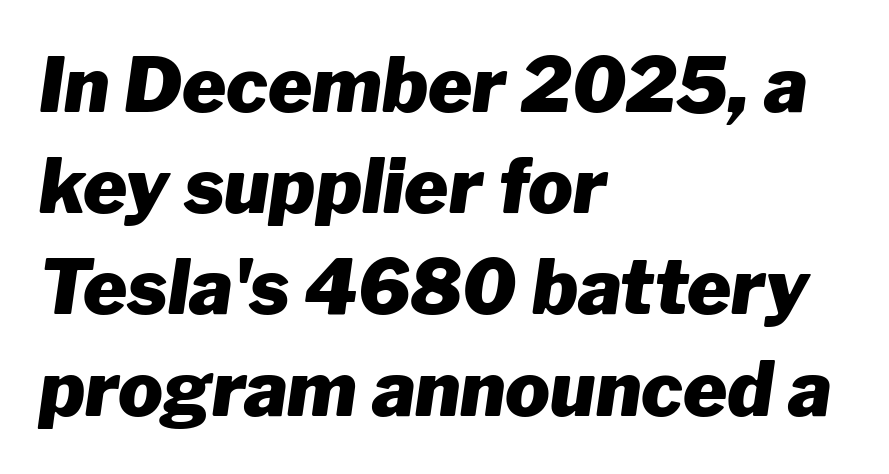
The image shows 75 px heavy type, italic (leaning right); set left-aligned, normal line spacing (1.35x), normal letter spacing, not underlined; low stroke contrast and a medium x-height.
